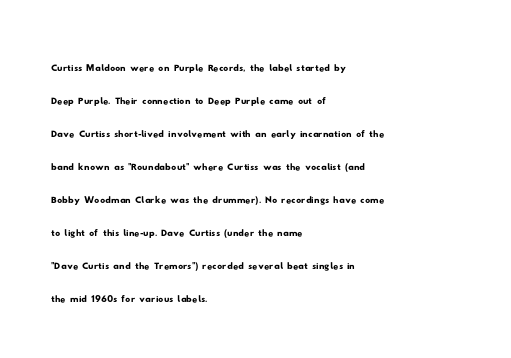
Short and long lines alike share a common starting point at left. Vertically, the passage feels balanced, rows spaced as you'd expect. Words appear dense and cohesive because spacing is normal. Quick note: underline off.
